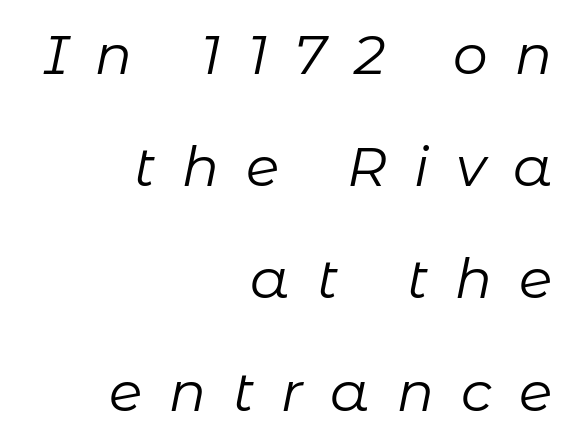
Varying glyph widths throughout — classic text-font behaviour. Line ends are locked; line starts wander. Is the stroke heavy? The answer is a plain regular-or-lighter. What's the leading like? Stretched, with rows far apart. The letters are slanted; this is an italic face. The string is rendered with underlining switched off.
